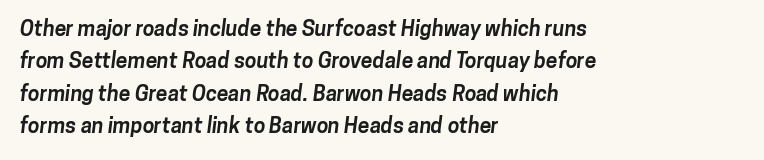
Q: Is the text bold? A: Yes.
Q: Is the text underlined? A: No.
Q: How is the paragraph aligned? A: Left-aligned.
Q: Is the spacing between letters normal or unusually wide? A: Normal.
Q: Is the spacing between lines tight, normal or loose? A: Normal.
